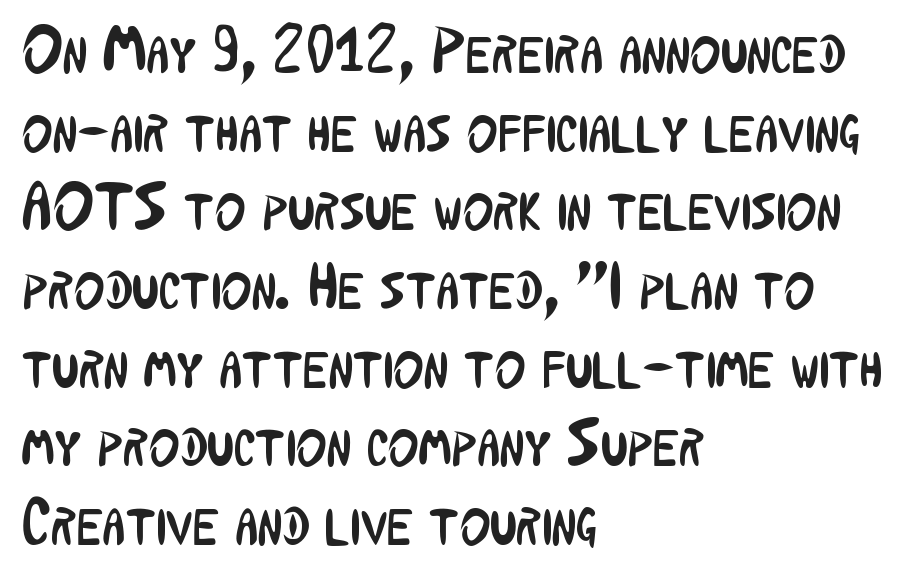
{"serif": "no", "italic": "no", "bold": "no", "weight": "regular", "width": "condensed", "stroke_contrast": "low", "x_height": "medium", "monospaced": "no", "underline": "no", "align": "left", "line_spacing_ratio": 1.21, "letter_spacing": "normal", "letter_spacing_em": 0.0, "glyph_px": 65}
